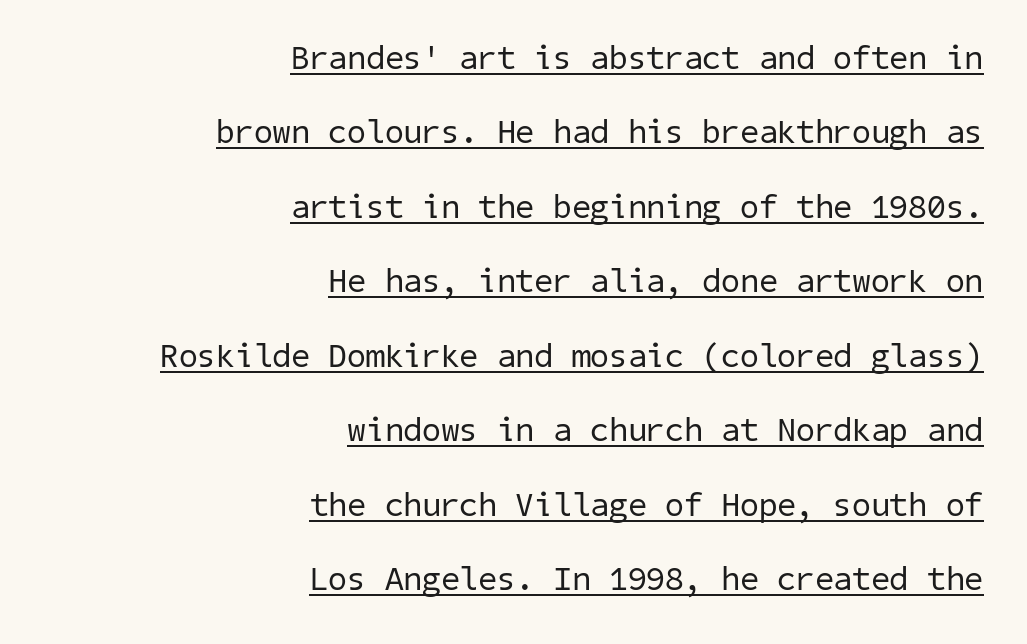
Q: Is the text bold? A: No.
Q: Is the typeface a serif or a sans-serif typeface? A: Sans-serif.
Q: Is the text underlined? A: Yes.
Q: How is the paragraph aligned? A: Right-aligned.
Q: Is the spacing between letters normal or unusually wide? A: Normal.
Q: Is the spacing between lines tight, normal or loose? A: Loose.
Q: Width (condensed, normal, or wide)? A: Normal.
Q: Stroke contrast? A: Low.
Q: x-height? A: Medium.
